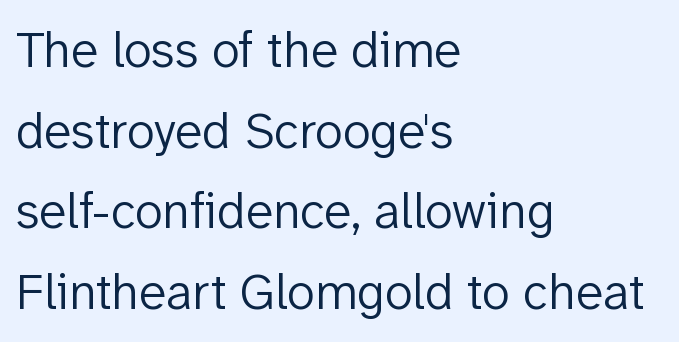
The image shows 51 px light sans-serif type, upright; set left-aligned, normal line spacing (1.58x), normal letter spacing, not underlined; low stroke contrast and a medium x-height.
